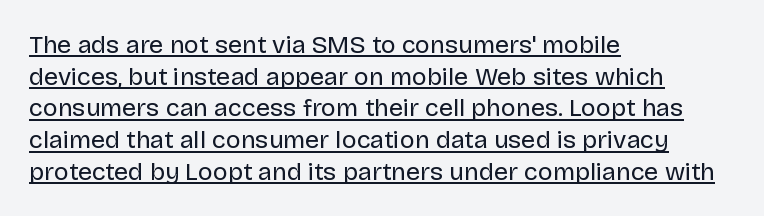
The axis of the letterforms is exactly vertical. A student would call this left alignment; a typographer would say flush left, rag right. Think standard paragraph weight, or any step lighter than that. The passage shown is underscored from start to finish. Default kerning and tracking; the words read as compact shapes.
